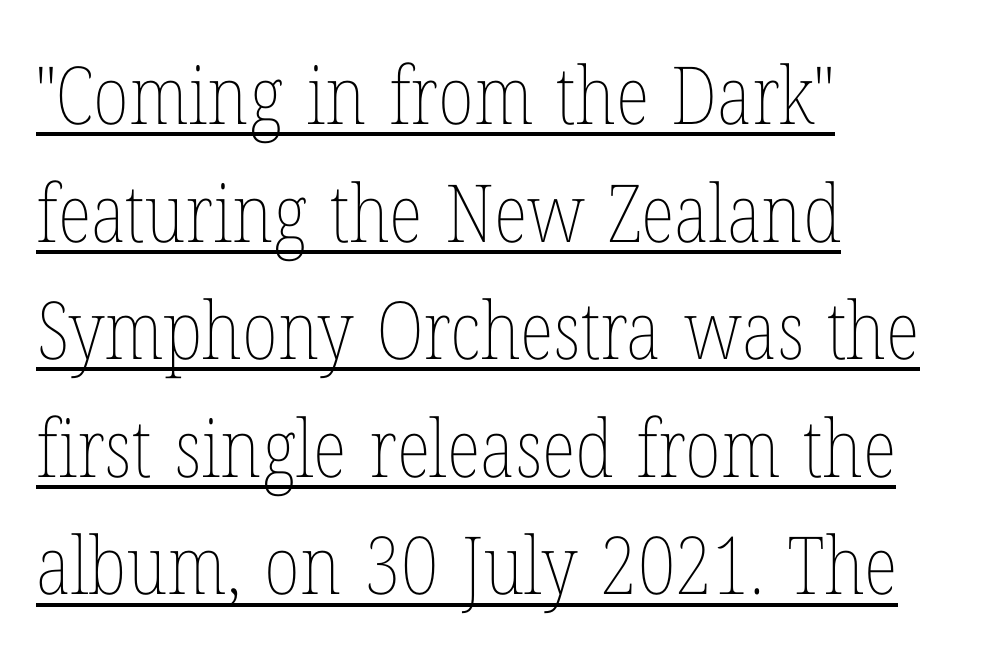
Layout note: lines flush left. Baseline-to-baseline distance is the conventional proportion of letter height. Rendered with straight, roman letterforms. The horizontal fit of the characters is conventional and even. Heaviness? Minimal to ordinary, like unemphasized prose. Compared with undecorated copy, this sample adds a rule below the words.
